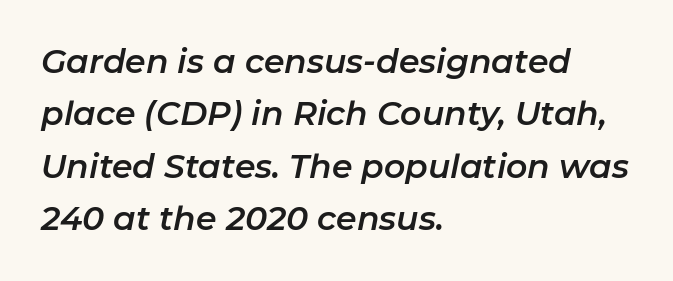
The image shows 33 px text type, italic (leaning right); set left-aligned, normal line spacing (1.59x), normal letter spacing, not underlined; low stroke contrast and a medium x-height.
